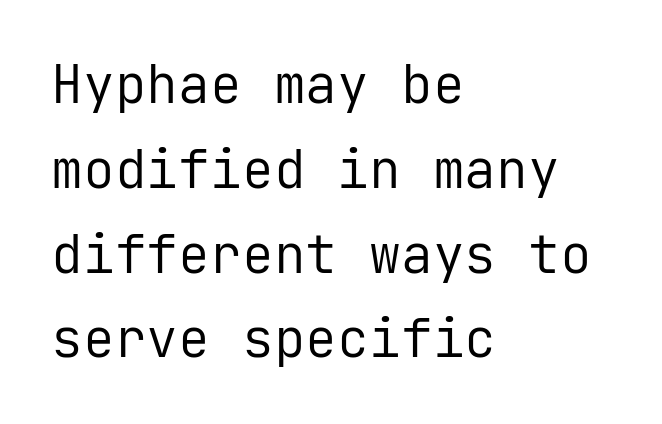
Stems and bowls with no extra thickness — not bold. Does the type have serifs? No, each stem ends abruptly. A typesetter would mark this as roman, not italic. The passage shown is typed in a monospace face where columns stay perfectly aligned. Layout note: lines flush left.
